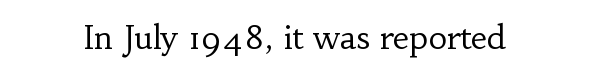
The image shows 32 px regular-weight serif type, upright; set normal letter spacing, not underlined; low stroke contrast and a small x-height.
